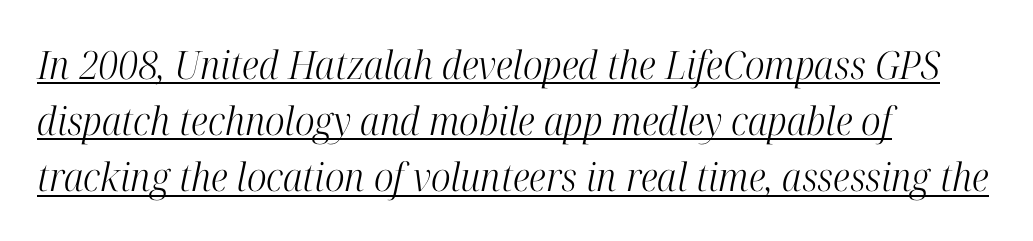
The rows are spaced the way most documents space them. Style check: oblique. The passage shown is typed in a proportional face where columns would drift. The specimen includes a rule beneath the text block's lines.
